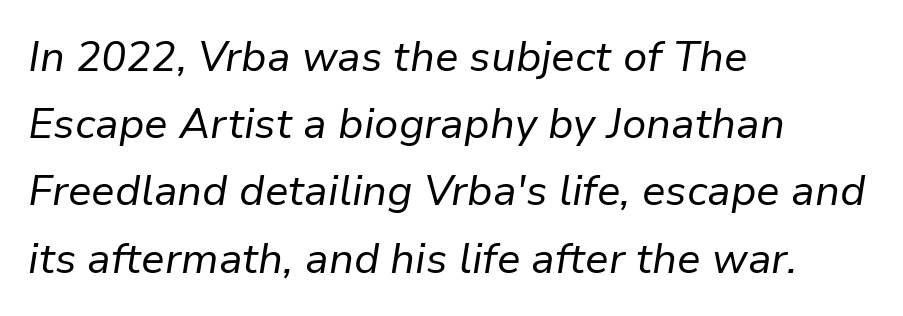
Layout note: lines flush left. The horizontal fit of the characters is conventional and even. Has an underline been added? It has not. No extra ink here — the face is not bold. Here the designer chose a conventional face with non-uniform glyph widths. The specimen reads as italic at a glance.
